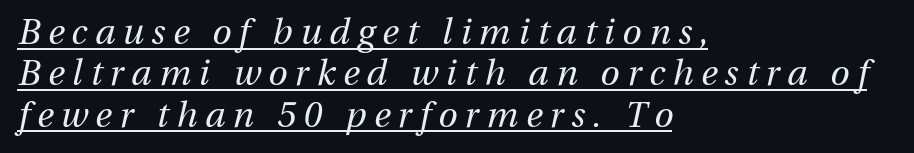
{"italic": "yes", "lean": "right", "slant_degrees": 13, "bold": "no", "weight": "regular", "width": "normal", "stroke_contrast": "medium", "x_height": "medium", "monospaced": "no", "underline": "yes", "align": "left", "line_spacing_ratio": 1.18, "letter_spacing": "wide", "letter_spacing_em": 0.22, "glyph_px": 35}
